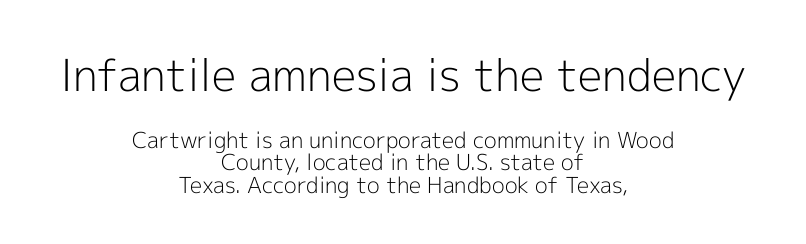
{"serif": "no", "italic": "no", "bold": "no", "weight": "light", "width": "normal", "x_height": "medium", "monospaced": "no", "underline": "no", "align": "center", "line_spacing": "tight", "line_spacing_ratio": 1.03, "letter_spacing": "normal", "letter_spacing_em": 0.0, "larger_block": "first", "size_ratio": 2.0, "glyph_px": 44}
